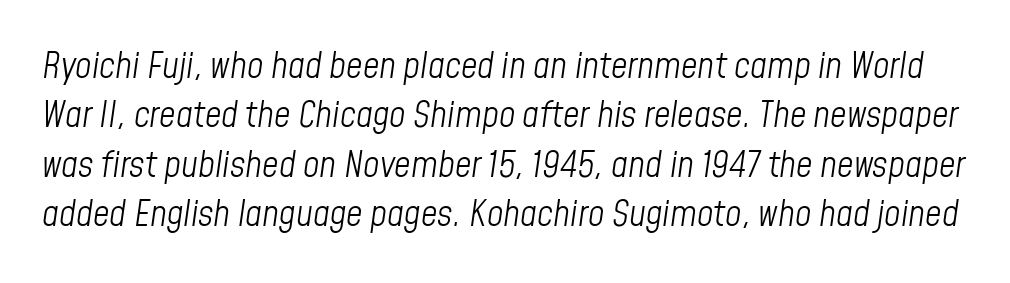
Slant detected: the letters are inclined. This sample has the flowing, uneven cadence of proportional lettering. The cut favours lightness, reaching ordinary text weight at its darkest. This rendering features lettering with no underline.
